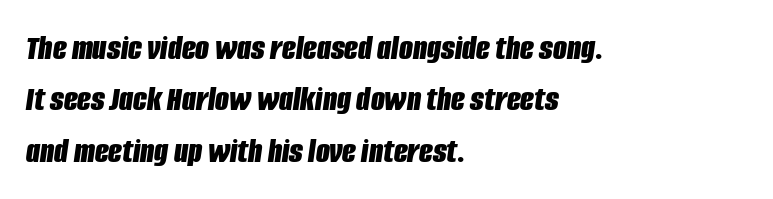
Q: Is the text bold? A: Yes.
Q: Is the text italic (slanted)? A: Yes, it leans right by about 8 degrees.
Q: Is the text underlined? A: No.
Q: How is the paragraph aligned? A: Left-aligned.
Q: Is the spacing between letters normal or unusually wide? A: Normal.
Q: Is the spacing between lines tight, normal or loose? A: Normal.
Q: Width (condensed, normal, or wide)? A: Condensed.
Q: Stroke contrast? A: Low.
Q: x-height? A: Large.
Q: Monospaced? A: No.
